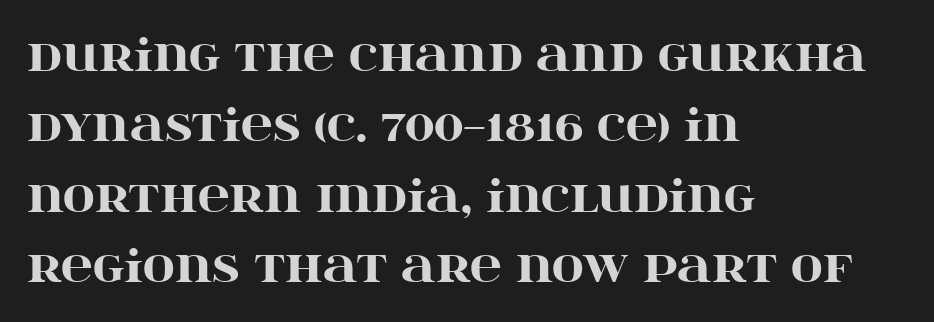
{"serif": "yes", "italic": "no", "bold": "yes", "weight": "heavy", "width": "wide", "stroke_contrast": "high", "x_height": "large", "monospaced": "no", "underline": "no", "align": "left", "line_spacing": "normal", "line_spacing_ratio": 1.6, "letter_spacing": "normal", "letter_spacing_em": 0.0, "glyph_px": 44}
